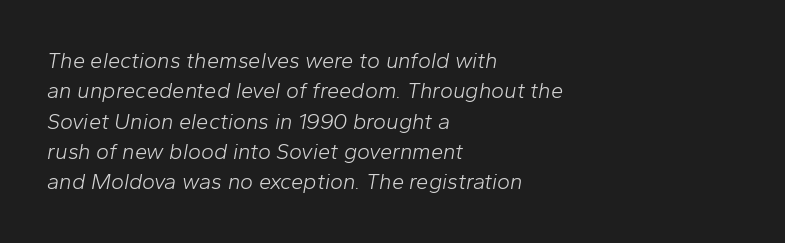
No chunkiness to these letters — they're not bold. Notice how the passage keeps a crisp vertical edge on the left only. Does the lettering tilt? It does — this is italic. Students, observe: this is what conventionally led text looks like. Here the glyphs are tracked normally, forming tight word shapes.
